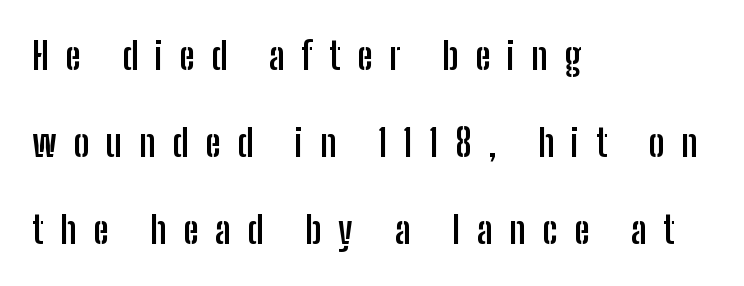
The image shows 38 px semibold, condensed sans-serif type, upright; set left-aligned, loose line spacing (2.29x), unusually wide letter spacing (+0.44 em), not underlined; low stroke contrast and a medium x-height.
